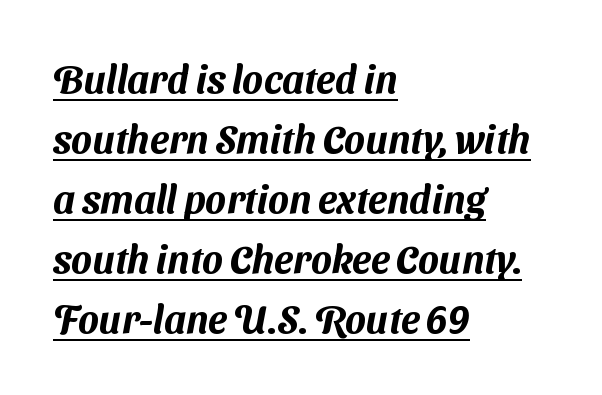
Q: Is the typeface a serif or a sans-serif typeface? A: Sans-serif.
Q: Is the text underlined? A: Yes.
Q: How is the paragraph aligned? A: Left-aligned.
Q: Is the spacing between letters normal or unusually wide? A: Normal.
Q: Is the spacing between lines tight, normal or loose? A: Normal.
Q: Width (condensed, normal, or wide)? A: Normal.
Q: Stroke contrast? A: Medium.
Q: x-height? A: Medium.
Q: Monospaced? A: No.
